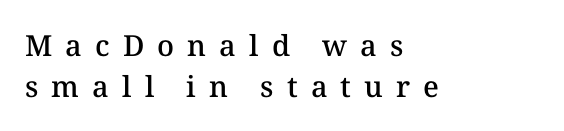
{"italic": "no", "bold": "semi", "weight": "semibold", "width": "normal", "stroke_contrast": "medium", "x_height": "medium", "monospaced": "no", "underline": "no", "align": "left", "line_spacing": "normal", "line_spacing_ratio": 1.41, "letter_spacing": "wide", "letter_spacing_em": 0.45, "glyph_px": 29}
